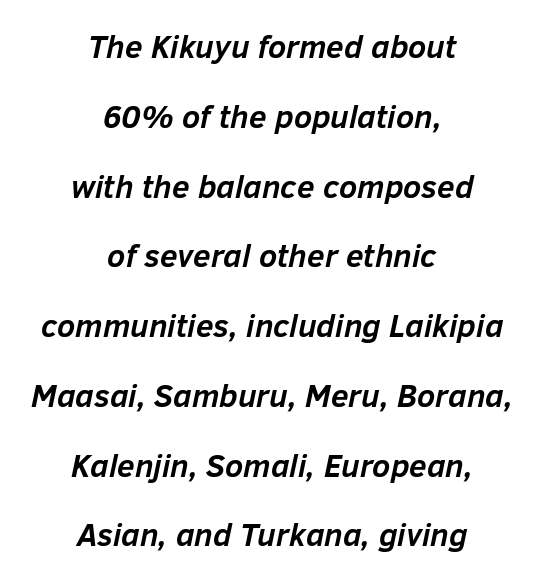
The image shows 32 px semibold type, italic (leaning right); set centered, loose line spacing (2.18x), normal letter spacing, not underlined; low stroke contrast and a medium x-height.
